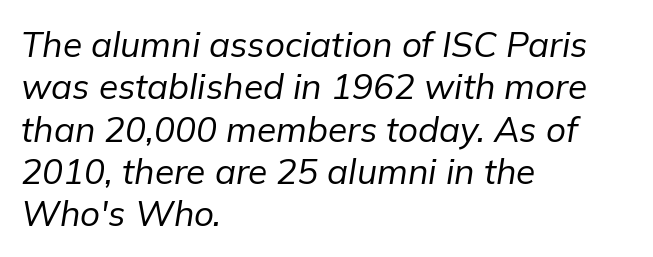
Q: Is the text bold? A: No.
Q: Is the text italic (slanted)? A: Yes, it leans right by about 9 degrees.
Q: Is the text underlined? A: No.
Q: How is the paragraph aligned? A: Left-aligned.
Q: Is the spacing between letters normal or unusually wide? A: Normal.
Q: Width (condensed, normal, or wide)? A: Normal.
Q: Stroke contrast? A: Low.
Q: x-height? A: Medium.
Q: Monospaced? A: No.
